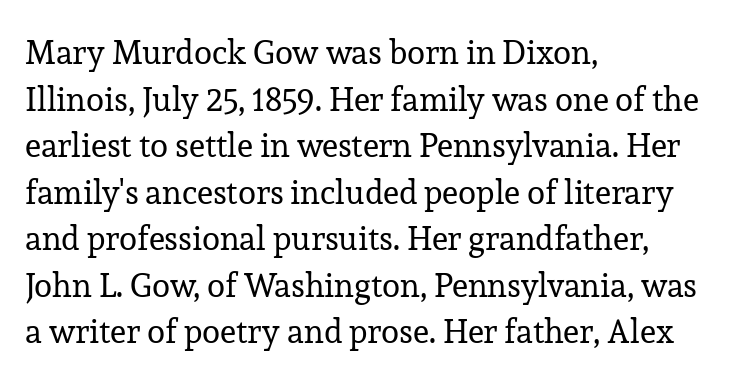
Posture: vertical. Vertically, the passage feels balanced, rows spaced as you'd expect. Alignment: flush left. Spacing verdict: proportional, widths tailored to each character. The letterforms sit shoulder to shoulder at normal distance.
